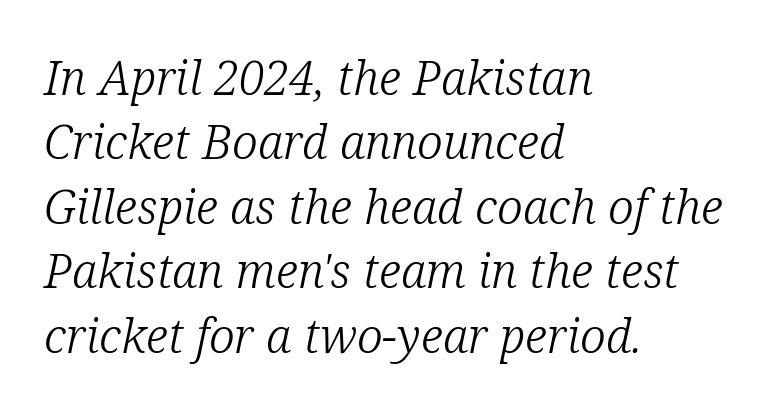
Q: Is the text bold? A: No.
Q: Is the text italic (slanted)? A: Yes, it leans right by about 12 degrees.
Q: Is the typeface a serif or a sans-serif typeface? A: Serif.
Q: Is the text underlined? A: No.
Q: How is the paragraph aligned? A: Left-aligned.
Q: Is the spacing between letters normal or unusually wide? A: Normal.
Q: Is the spacing between lines tight, normal or loose? A: Normal.
Q: Width (condensed, normal, or wide)? A: Normal.
Q: Stroke contrast? A: Low.
Q: x-height? A: Medium.
Q: Monospaced? A: No.
